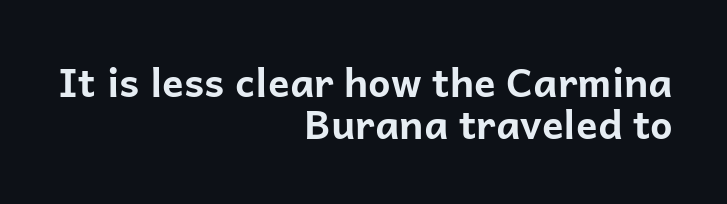
{"serif": "no", "italic": "no", "bold": "yes", "weight": "bold", "width": "normal", "stroke_contrast": "low", "x_height": "medium", "monospaced": "no", "underline": "no", "align": "right", "line_spacing": "tight", "line_spacing_ratio": 1.06, "letter_spacing": "normal", "letter_spacing_em": 0.0, "glyph_px": 40}
